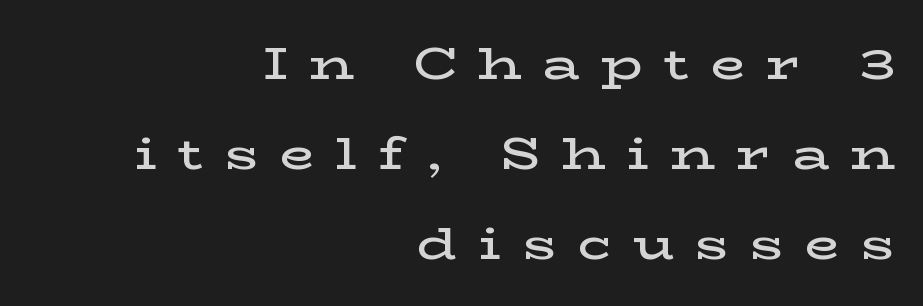
Q: Is the text bold? A: Semi-bold.
Q: Is the text italic (slanted)? A: No, it is upright.
Q: Is the typeface a serif or a sans-serif typeface? A: Serif.
Q: Is the text underlined? A: No.
Q: How is the paragraph aligned? A: Right-aligned.
Q: Is the spacing between letters normal or unusually wide? A: Unusually wide.
Q: Is the spacing between lines tight, normal or loose? A: Loose.
Q: Width (condensed, normal, or wide)? A: Wide.
Q: Stroke contrast? A: Low.
Q: x-height? A: Medium.
Q: Monospaced? A: No.
